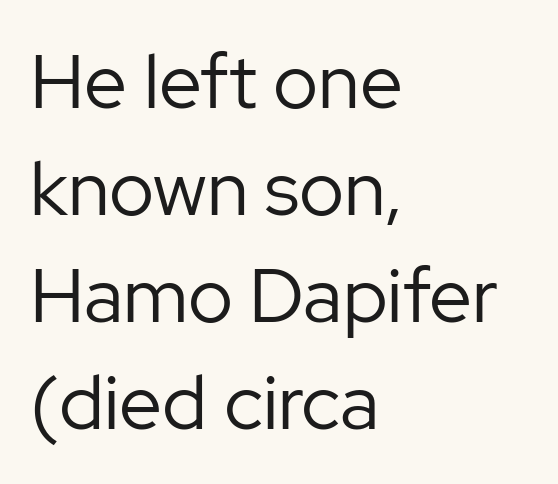
{"serif": "no", "italic": "no", "bold": "no", "weight": "regular", "width": "normal", "stroke_contrast": "low", "x_height": "medium", "monospaced": "no", "underline": "no", "align": "left", "line_spacing": "normal", "line_spacing_ratio": 1.41, "letter_spacing": "normal", "letter_spacing_em": 0.0, "glyph_px": 76}
